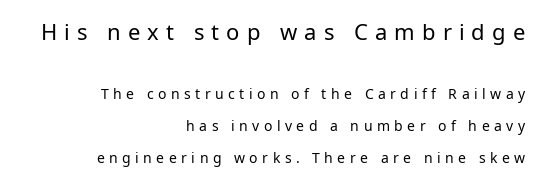
The image shows 22 px text type, upright; set right-aligned, loose line spacing (2.28x), unusually wide letter spacing (+0.32 em), not underlined; the first (top) block is 1.57x larger.
